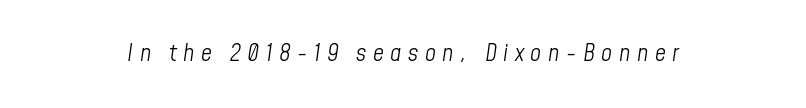
Quick note: underline off. The passage shown leans; its letterforms are oblique. In terms of letterspacing, this is a distinctly airy, spread setting. This reads as an unemphasized weight, regular at the heaviest.
